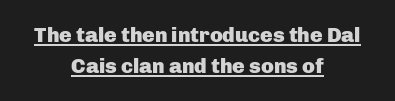
These lines were composed using upright roman letters. This rendering uses center alignment, leaving both contours irregular but symmetric. You can see a thin bar hugging the bottom of the glyphs. Observe the ordinary spacing: letters are neighbours, not strangers. Caption: bold face, heavy strokes.
